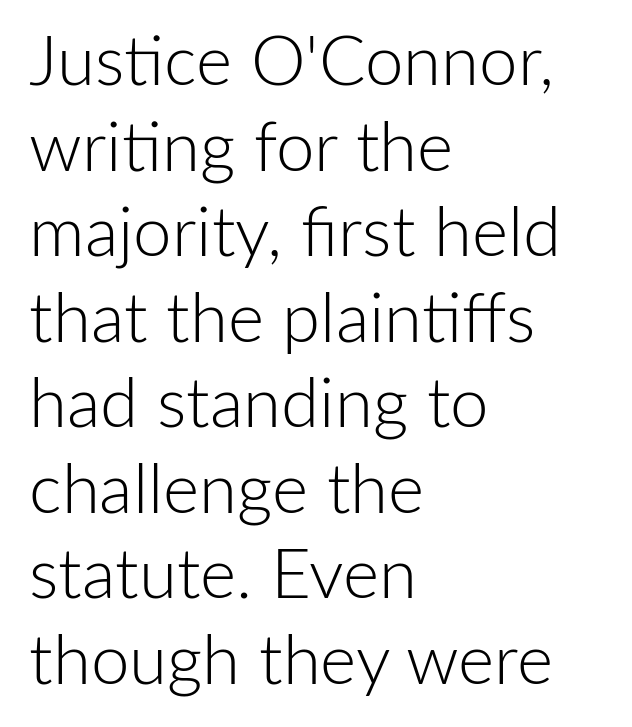
Q: Is the text bold? A: No.
Q: Is the text italic (slanted)? A: No, it is upright.
Q: Is the typeface a serif or a sans-serif typeface? A: Sans-serif.
Q: Is the text underlined? A: No.
Q: How is the paragraph aligned? A: Left-aligned.
Q: Is the spacing between letters normal or unusually wide? A: Normal.
Q: Width (condensed, normal, or wide)? A: Normal.
Q: Stroke contrast? A: Low.
Q: x-height? A: Medium.
Q: Monospaced? A: No.
